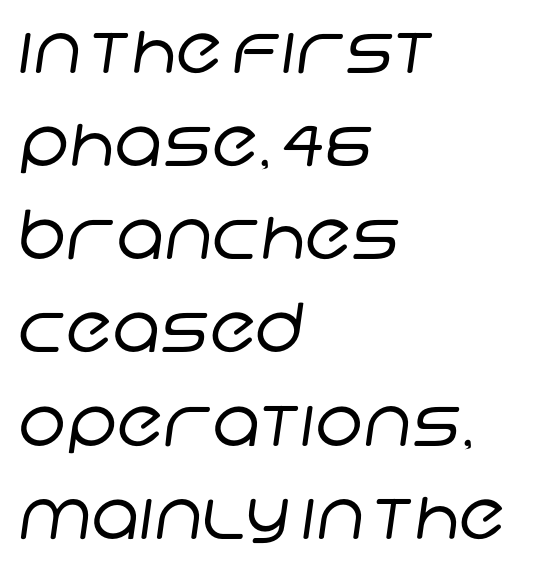
{"serif": "no", "bold": "no", "weight": "regular", "width": "normal", "stroke_contrast": "low", "x_height": "large", "monospaced": "no", "underline": "no", "align": "left", "line_spacing": "normal", "line_spacing_ratio": 1.37, "letter_spacing": "normal", "letter_spacing_em": 0.0, "glyph_px": 68}
